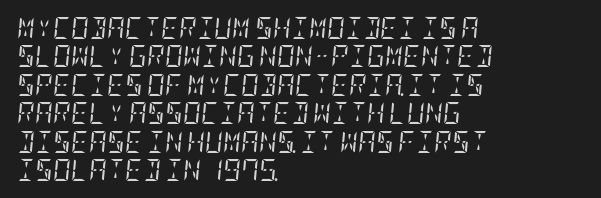
The image shows 22 px text type, italic (leaning right); set left-aligned, normal line spacing (1.29x), normal letter spacing, not underlined.
